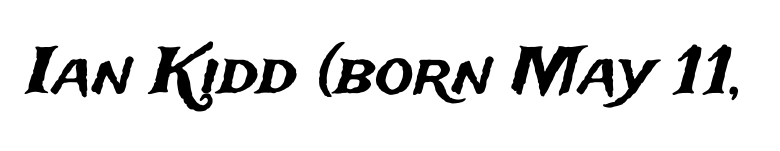
Q: Is the text italic (slanted)? A: Yes.
Q: Is the typeface a serif or a sans-serif typeface? A: Sans-serif.
Q: Is the text underlined? A: No.
Q: Is the spacing between letters normal or unusually wide? A: Normal.
Q: Width (condensed, normal, or wide)? A: Normal.
Q: Stroke contrast? A: Medium.
Q: x-height? A: Medium.
Q: Monospaced? A: No.
